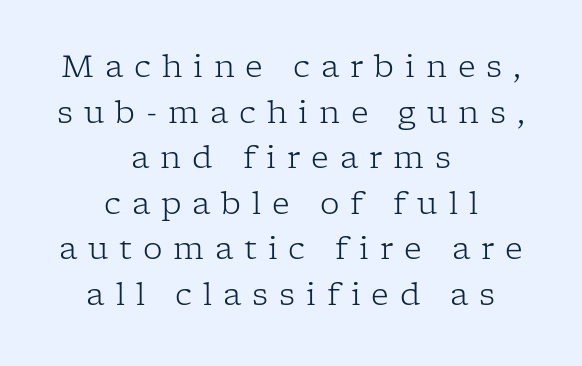
The image shows 31 px light serif type, upright; set centered, normal line spacing (1.47x), unusually wide letter spacing (+0.35 em), not underlined; low stroke contrast and a medium x-height.
